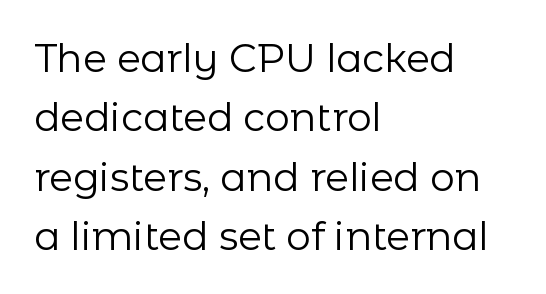
Letters have the restrained weight of plain body copy at most. Grotesque or geometric, the face here clearly has no serifs. Think of a printed novel: that variable character pitch is what you see here. This is roman type, the default non-slanted kind.
